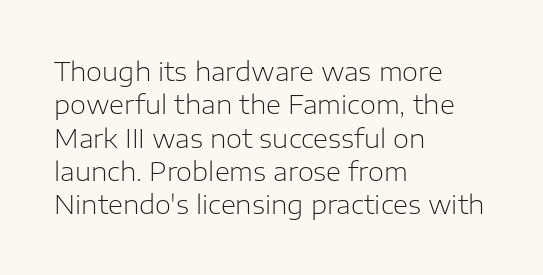
The image shows 26 px text type, upright; set left-aligned, normal line spacing (1.28x), normal letter spacing, not underlined.
